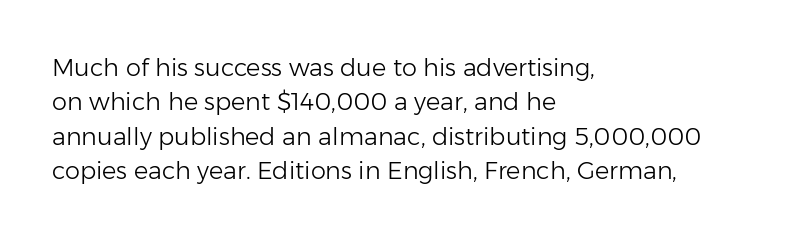
Q: Is the text bold? A: No.
Q: Is the text italic (slanted)? A: No, it is upright.
Q: Is the text underlined? A: No.
Q: How is the paragraph aligned? A: Left-aligned.
Q: Is the spacing between letters normal or unusually wide? A: Normal.
Q: Is the spacing between lines tight, normal or loose? A: Normal.
